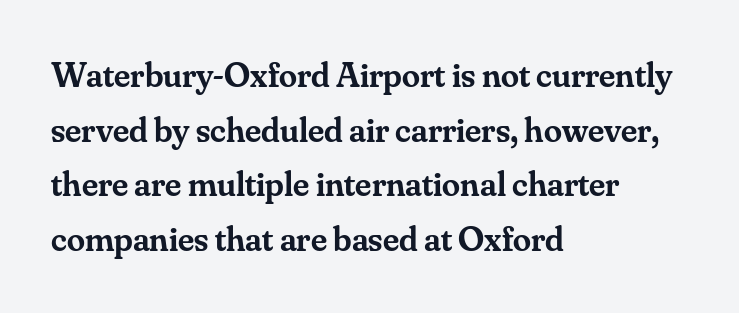
Each glyph is drawn with semibold strokes, heavier than normal yet not fully bold. Yep, those are serifs on the letters. Italic? Not at all — the glyphs are vertical. Observe the ordinary spacing: letters are neighbours, not strangers.
